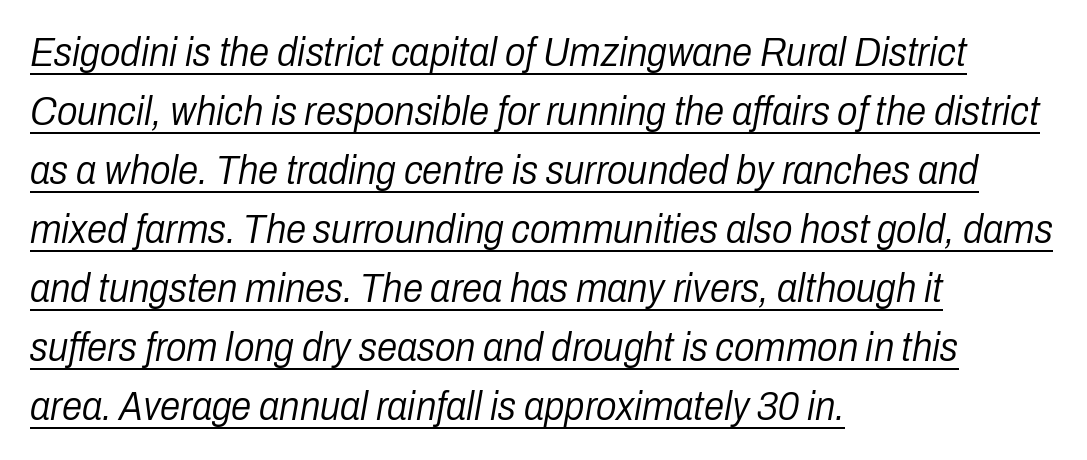
The specimen reads as italic at a glance. Counters stay open thanks to moderate or lighter strokes. Does the leading feel generous? No, just average. Does extra space separate the letters? No, they use regular spacing. Each letter keeps its own natural width here, so spacing adapts to shape.
